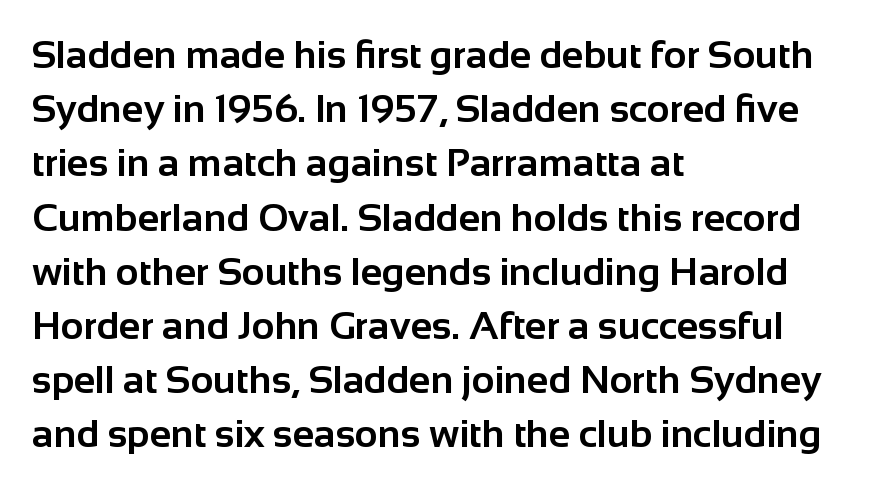
{"serif": "no", "italic": "no", "bold": "yes", "weight": "bold", "width": "normal", "stroke_contrast": "low", "x_height": "medium", "monospaced": "no", "underline": "no", "align": "left", "line_spacing": "normal", "line_spacing_ratio": 1.39, "letter_spacing": "normal", "letter_spacing_em": 0.0, "glyph_px": 39}
